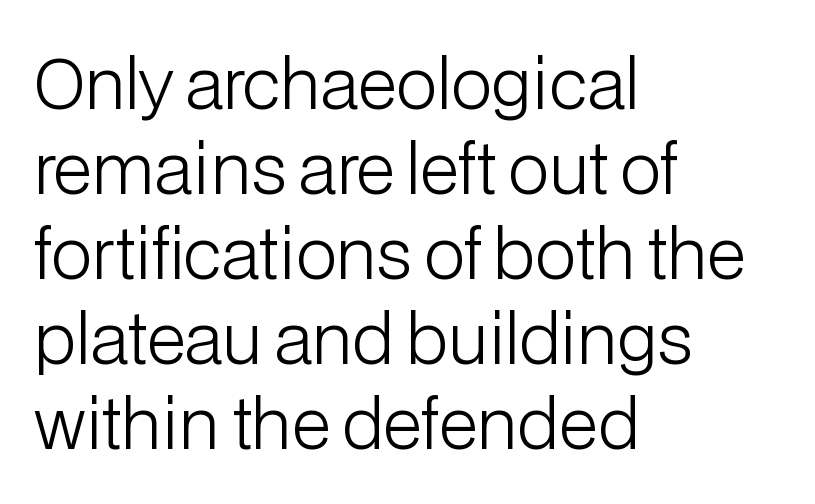
This is roman type, the default non-slanted kind. The typesetting does not lean heavy: it is not bold. The line texture is even and compact thanks to regular tracking. Looks like regular typesetting: each glyph gets only the width it needs.
